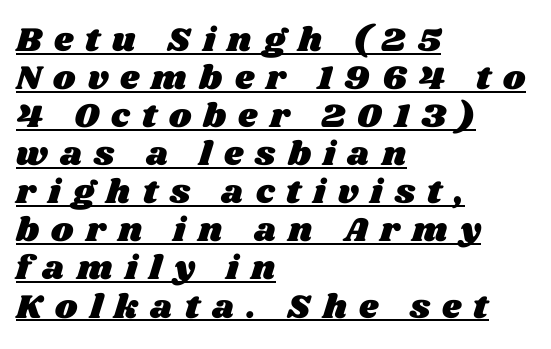
The image shows 34 px wide type; set left-aligned, tight line spacing (1.12x), unusually wide letter spacing (+0.36 em), underlined; medium stroke contrast and a large x-height.
